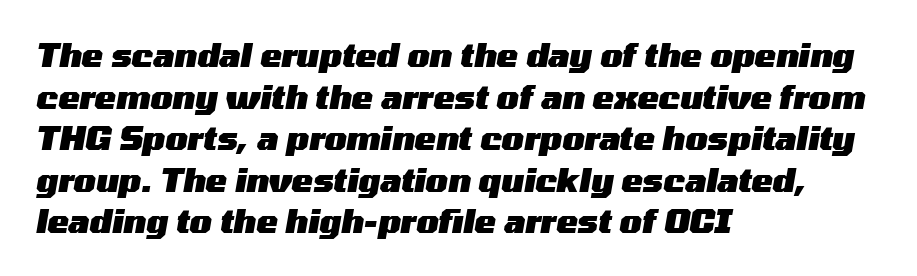
If you drew a ruler down the left edge, every line would touch it. Type without underlining. These lines carry a lot of weight — the face is fully bold. These lines were composed using italics. If you measured baseline to baseline, you'd find a middling distance.
